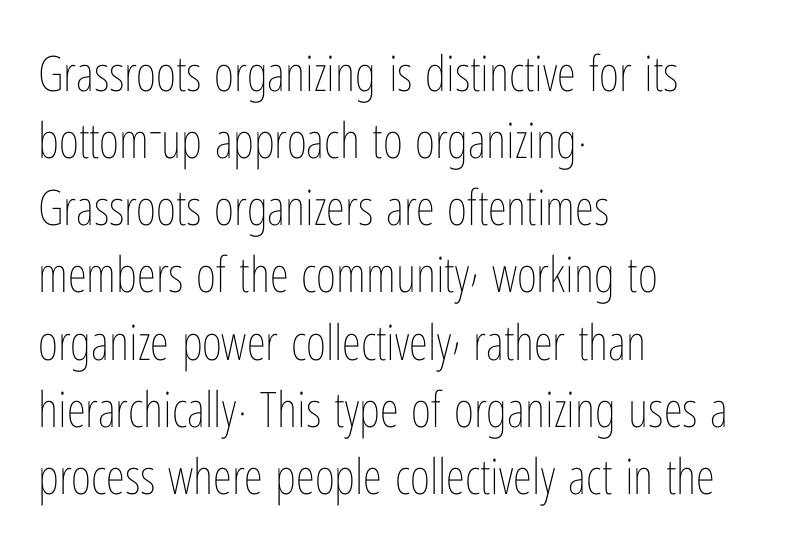
The image shows 49 px thin, condensed type, upright; set left-aligned, normal line spacing (1.37x), normal letter spacing, not underlined; low stroke contrast and a medium x-height.
